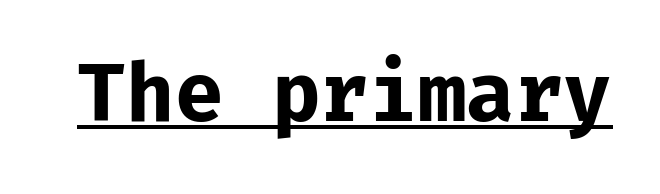
Q: Is the text bold? A: Yes.
Q: Is the text italic (slanted)? A: No, it is upright.
Q: Is the typeface a serif or a sans-serif typeface? A: Sans-serif.
Q: Is the text underlined? A: Yes.
Q: Is the spacing between letters normal or unusually wide? A: Normal.
Q: Width (condensed, normal, or wide)? A: Normal.
Q: Stroke contrast? A: Low.
Q: x-height? A: Medium.
